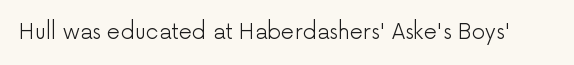
Q: Is the text bold? A: No.
Q: Is the text italic (slanted)? A: No, it is upright.
Q: Is the text underlined? A: No.
Q: Is the spacing between letters normal or unusually wide? A: Normal.
